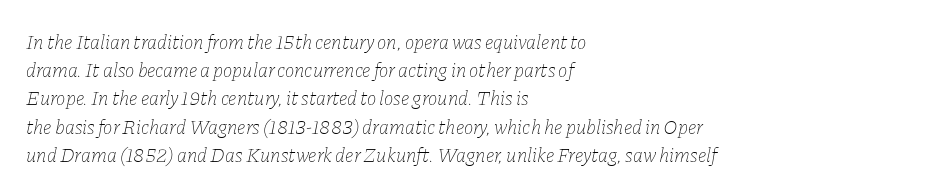
Q: Is the text bold? A: No.
Q: Is the text italic (slanted)? A: Yes, it leans right by about 11 degrees.
Q: Is the text underlined? A: No.
Q: How is the paragraph aligned? A: Left-aligned.
Q: Is the spacing between letters normal or unusually wide? A: Normal.
Q: Is the spacing between lines tight, normal or loose? A: Normal.
